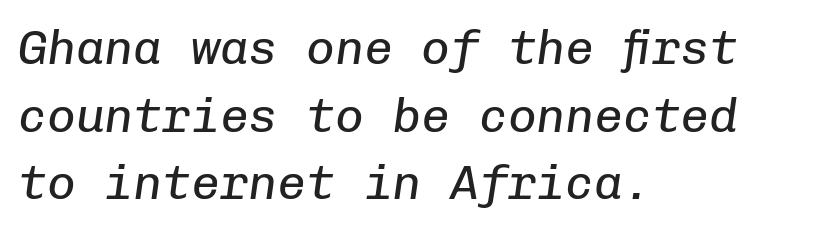
Q: Is the text bold? A: No.
Q: Is the text italic (slanted)? A: Yes, it leans right by about 8 degrees.
Q: Is the text underlined? A: No.
Q: How is the paragraph aligned? A: Left-aligned.
Q: Is the spacing between letters normal or unusually wide? A: Normal.
Q: Is the spacing between lines tight, normal or loose? A: Normal.
Q: Width (condensed, normal, or wide)? A: Normal.
Q: Stroke contrast? A: Low.
Q: x-height? A: Medium.
Q: Monospaced? A: Yes.
